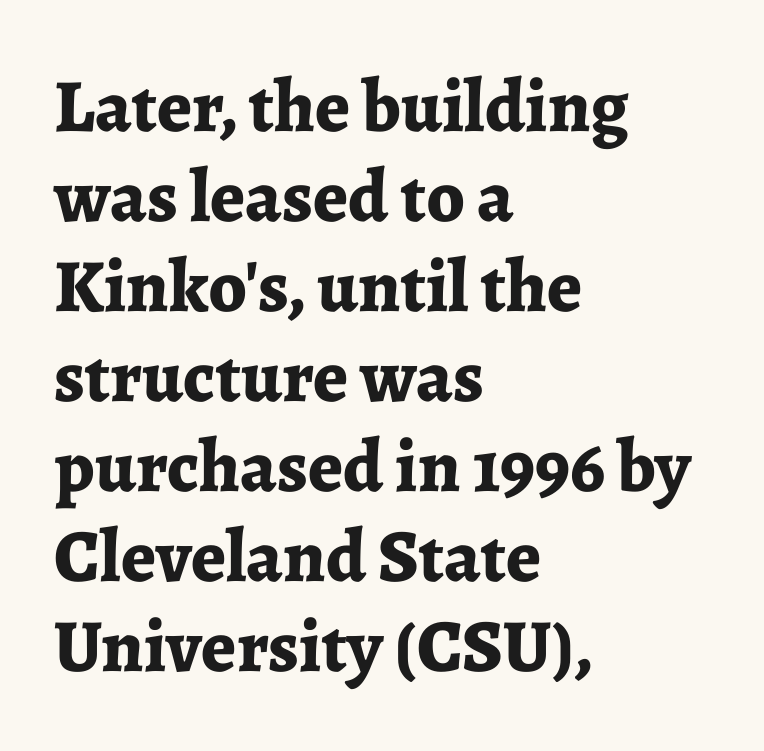
Q: Is the text bold? A: Yes.
Q: Is the text italic (slanted)? A: No, it is upright.
Q: Is the typeface a serif or a sans-serif typeface? A: Serif.
Q: Is the text underlined? A: No.
Q: How is the paragraph aligned? A: Left-aligned.
Q: Is the spacing between letters normal or unusually wide? A: Normal.
Q: Width (condensed, normal, or wide)? A: Normal.
Q: Stroke contrast? A: Low.
Q: x-height? A: Medium.
Q: Monospaced? A: No.
